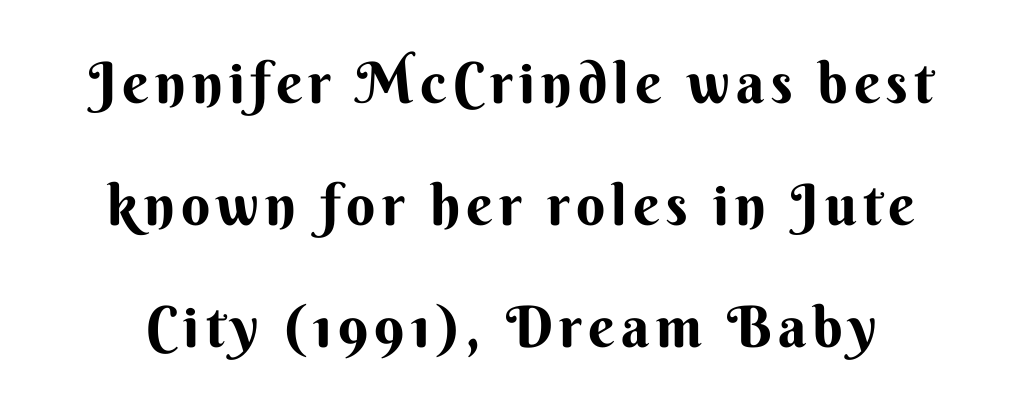
The image shows 57 px sans-serif type, upright; set loose line spacing (2.14x), not underlined; medium stroke contrast and a small x-height.
